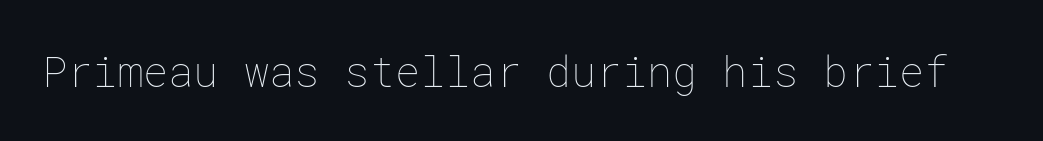
The image shows 42 px thin type, upright; set normal letter spacing, not underlined; low stroke contrast and a medium x-height.
